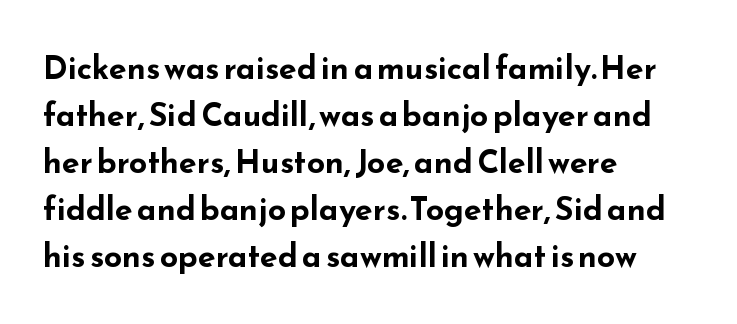
{"serif": "no", "italic": "no", "bold": "yes", "weight": "bold", "width": "wide", "stroke_contrast": "low", "x_height": "small", "monospaced": "no", "underline": "no", "align": "left", "line_spacing": "normal", "line_spacing_ratio": 1.47, "letter_spacing": "normal", "letter_spacing_em": 0.0, "glyph_px": 32}
